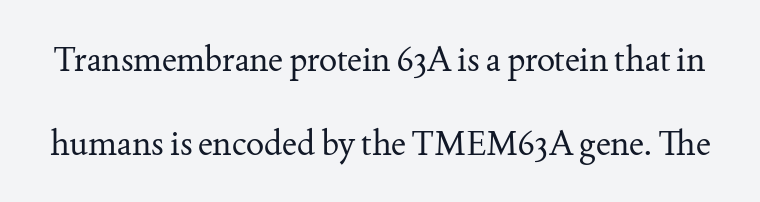
{"serif": "yes", "italic": "no", "bold": "no", "weight": "regular", "width": "normal", "stroke_contrast": "medium", "x_height": "small", "monospaced": "no", "underline": "no", "line_spacing": "loose", "line_spacing_ratio": 2.46, "letter_spacing": "normal", "letter_spacing_em": 0.0, "glyph_px": 34}
